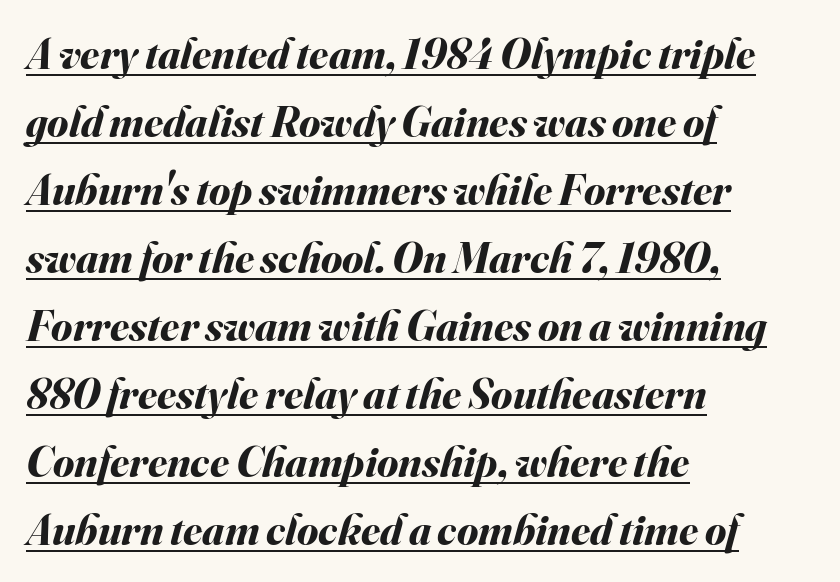
Q: Is the text bold? A: Yes.
Q: Is the text italic (slanted)? A: Yes, it leans right by about 16 degrees.
Q: Is the text underlined? A: Yes.
Q: How is the paragraph aligned? A: Left-aligned.
Q: Is the spacing between letters normal or unusually wide? A: Normal.
Q: Is the spacing between lines tight, normal or loose? A: Normal.
Q: Width (condensed, normal, or wide)? A: Normal.
Q: Stroke contrast? A: Medium.
Q: x-height? A: Small.
Q: Monospaced? A: No.
